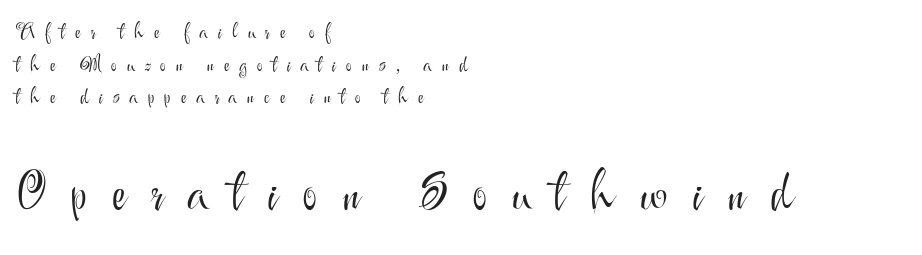
{"serif": "no", "bold": "no", "weight": "light", "width": "normal", "stroke_contrast": "medium", "x_height": "small", "monospaced": "no", "underline": "no", "align": "left", "line_spacing": "normal", "line_spacing_ratio": 1.63, "letter_spacing": "wide", "letter_spacing_em": 0.5, "larger_block": "second", "size_ratio": 2.5, "glyph_px": 50}
